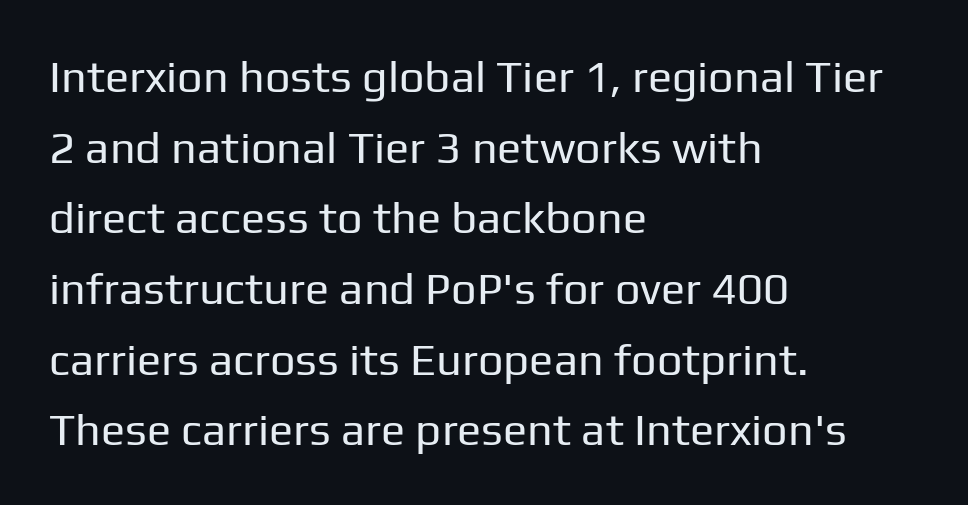
Normally led — the rows are evenly, conventionally spaced. No chunkiness to these letters — they're not bold. Quick note: not italic, upright. Plain, unruled lines of type.
